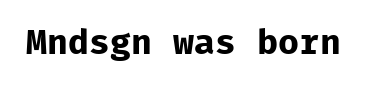
The image shows 35 px bold sans-serif type, upright, monospaced; set normal letter spacing, not underlined; low stroke contrast and a medium x-height.
